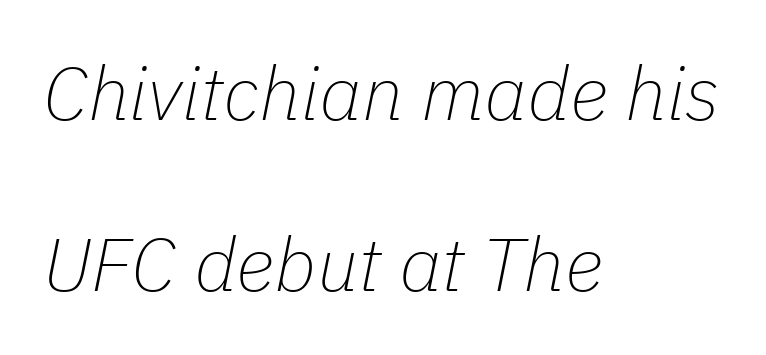
The image shows 75 px thin type, italic (leaning right); set left-aligned, loose line spacing (2.28x), normal letter spacing, not underlined; low stroke contrast and a medium x-height.
